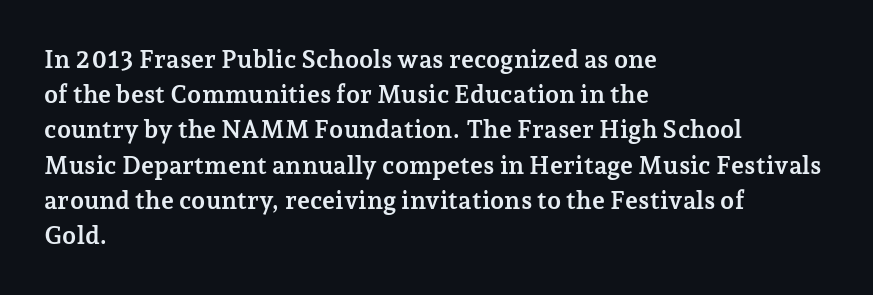
Q: Is the text bold? A: Yes.
Q: Is the text italic (slanted)? A: No, it is upright.
Q: Is the text underlined? A: No.
Q: How is the paragraph aligned? A: Left-aligned.
Q: Is the spacing between letters normal or unusually wide? A: Normal.
Q: Is the spacing between lines tight, normal or loose? A: Normal.
